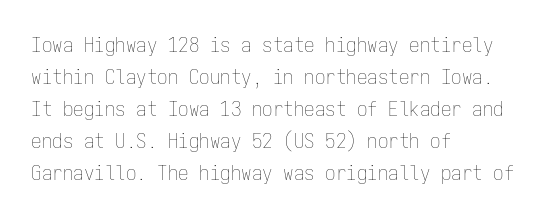
Vertical strokes here are truly vertical. The paragraph has a hard left edge and a soft right edge. The rendering uses a moderate line-height, typical for paragraphs. The cut favours lightness, reaching ordinary text weight at its darkest.
